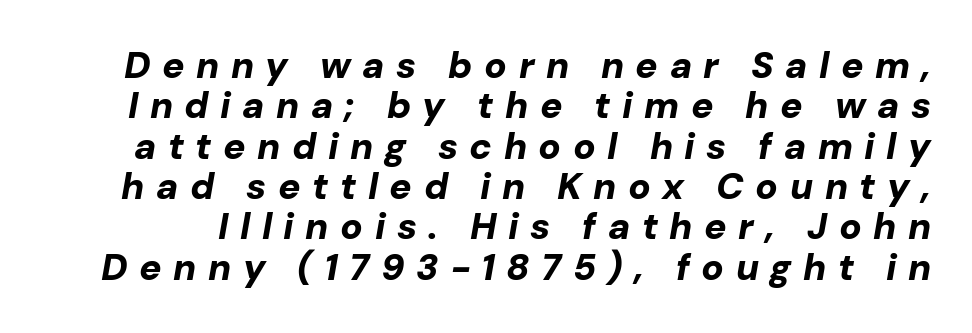
The image shows 37 px bold type, italic (leaning right); set tight line spacing (1.09x), unusually wide letter spacing (+0.31 em), not underlined; low stroke contrast and a medium x-height.
